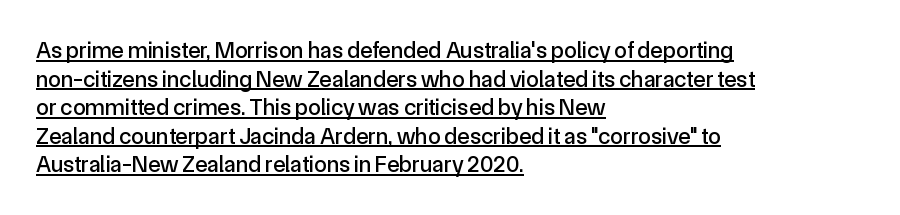
The image shows 23 px text type, upright; set left-aligned, line spacing 1.24x, normal letter spacing, underlined.
